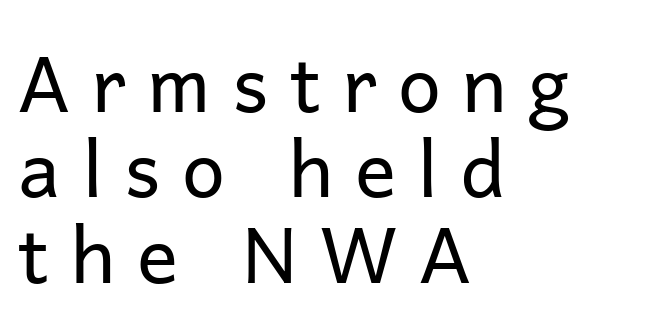
Observe the wide spacing: letters keep a clear distance from each other. Nothing sits at the stroke ends, so this counts as sans-serif. Rows of type sit shoulder to shoulder in the vertical direction. This rendering features lettering with no underline.
